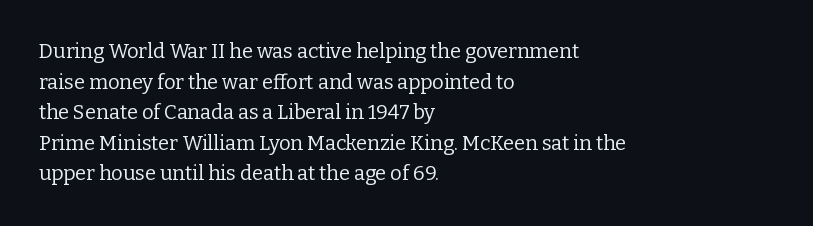
The image shows 20 px text type, upright; set left-aligned, normal line spacing (1.53x), normal letter spacing, not underlined.
